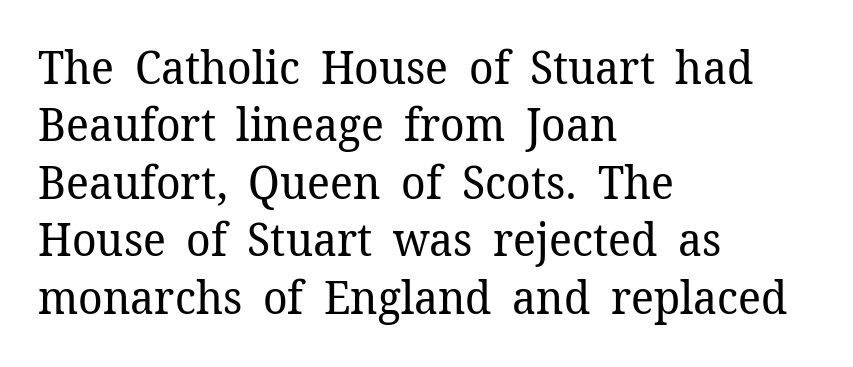
Q: Is the text bold? A: No.
Q: Is the text italic (slanted)? A: No, it is upright.
Q: Is the typeface a serif or a sans-serif typeface? A: Serif.
Q: Is the text underlined? A: No.
Q: How is the paragraph aligned? A: Left-aligned.
Q: Is the spacing between letters normal or unusually wide? A: Normal.
Q: Is the spacing between lines tight, normal or loose? A: Normal.
Q: Width (condensed, normal, or wide)? A: Normal.
Q: Stroke contrast? A: Low.
Q: x-height? A: Medium.
Q: Monospaced? A: No.
